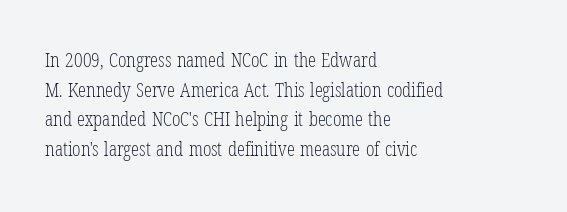
{"italic": "no", "bold": "no", "underline": "no", "align": "left", "line_spacing": "normal", "line_spacing_ratio": 1.48, "letter_spacing": "normal", "letter_spacing_em": 0.0, "glyph_px": 20}
